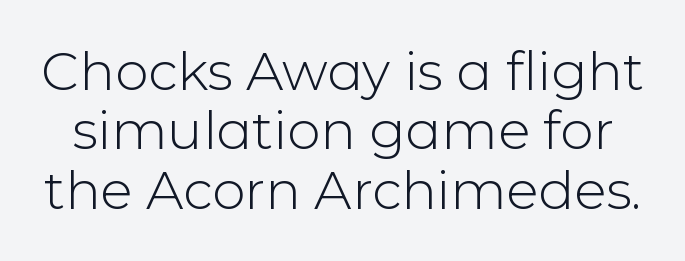
Q: Is the text bold? A: No.
Q: Is the text italic (slanted)? A: No, it is upright.
Q: Is the typeface a serif or a sans-serif typeface? A: Sans-serif.
Q: Is the text underlined? A: No.
Q: Is the spacing between letters normal or unusually wide? A: Normal.
Q: Is the spacing between lines tight, normal or loose? A: Tight.
Q: Width (condensed, normal, or wide)? A: Normal.
Q: Stroke contrast? A: Low.
Q: x-height? A: Medium.
Q: Monospaced? A: No.
